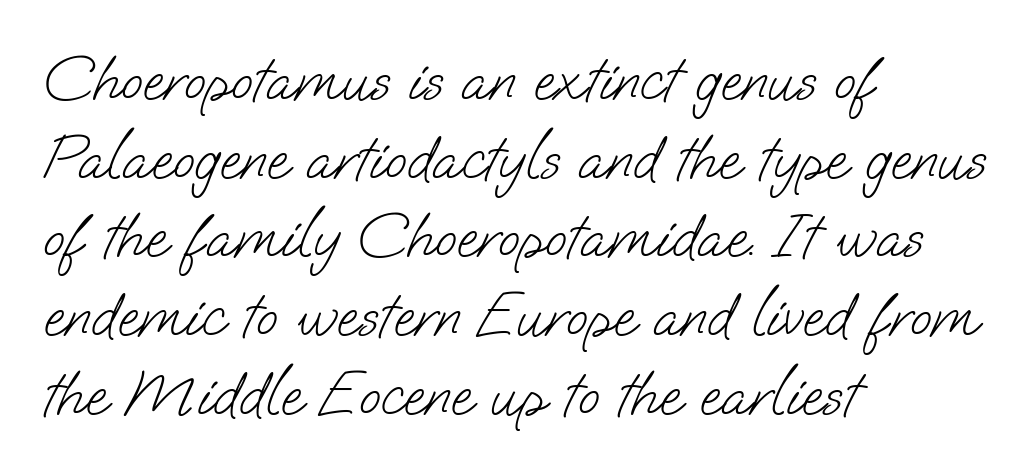
{"serif": "no", "bold": "no", "weight": "light", "width": "normal", "stroke_contrast": "low", "x_height": "small", "monospaced": "no", "underline": "no", "align": "left", "line_spacing": "normal", "line_spacing_ratio": 1.25, "letter_spacing": "normal", "letter_spacing_em": 0.0, "glyph_px": 63}
